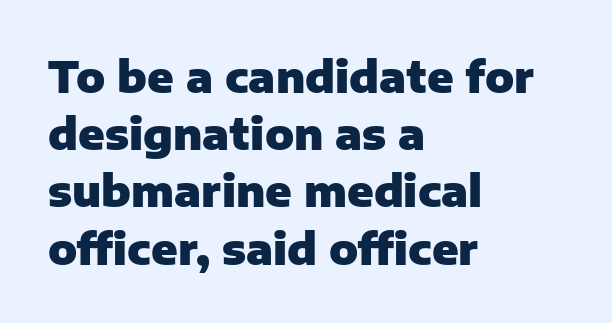
The image shows 43 px heavy sans-serif type, upright; set left-aligned, normal line spacing (1.33x), normal letter spacing, not underlined; low stroke contrast and a medium x-height.
